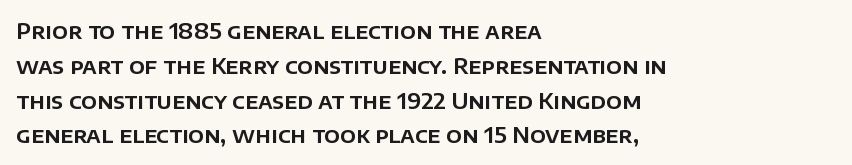
The letters stand straight up with perfectly vertical stems. The strip under each line holds only bare page. Each new line begins a customary step beneath the previous one. Inter-character spacing is left at the font's built-in metrics. The paragraph shown leans on its left margin.
